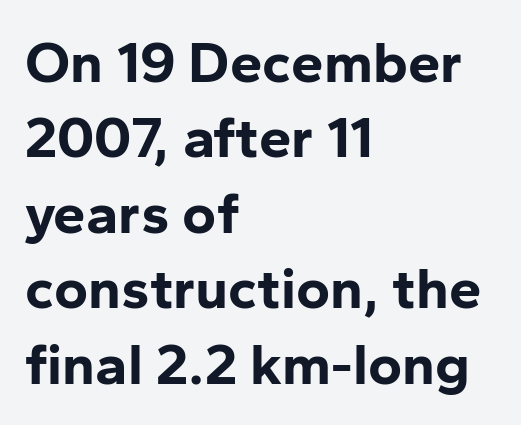
{"serif": "no", "italic": "no", "bold": "yes", "weight": "bold", "width": "normal", "stroke_contrast": "low", "x_height": "medium", "monospaced": "no", "underline": "no", "align": "left", "line_spacing": "normal", "line_spacing_ratio": 1.3, "letter_spacing": "normal", "letter_spacing_em": 0.0, "glyph_px": 58}
